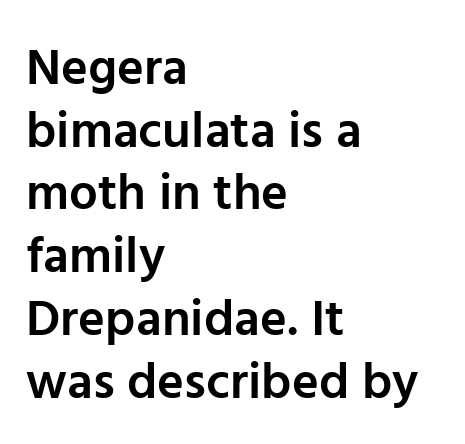
{"serif": "no", "italic": "no", "bold": "semi", "weight": "semibold", "width": "normal", "stroke_contrast": "low", "x_height": "medium", "monospaced": "no", "underline": "no", "align": "left", "line_spacing_ratio": 1.23, "letter_spacing": "normal", "letter_spacing_em": 0.0, "glyph_px": 51}
